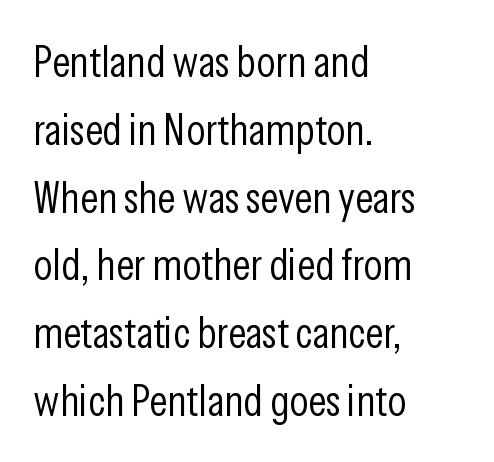
The image shows 44 px light, condensed sans-serif type, upright; set left-aligned, normal line spacing (1.54x), normal letter spacing, not underlined; low stroke contrast and a medium x-height.
